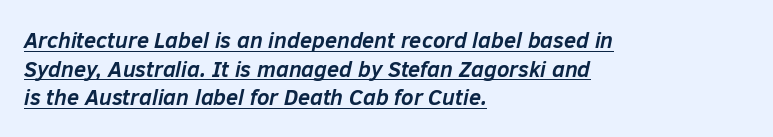
The lettering tilts uniformly, giving the passage an italic look. This sample is left-justified, so line endings fall wherever the words run out. The lettering is marked with a stroke running underneath it. Does the weight exceed regular? Yes, all the way to bold. Tracking here is standard; glyphs follow each other at the usual distance.
